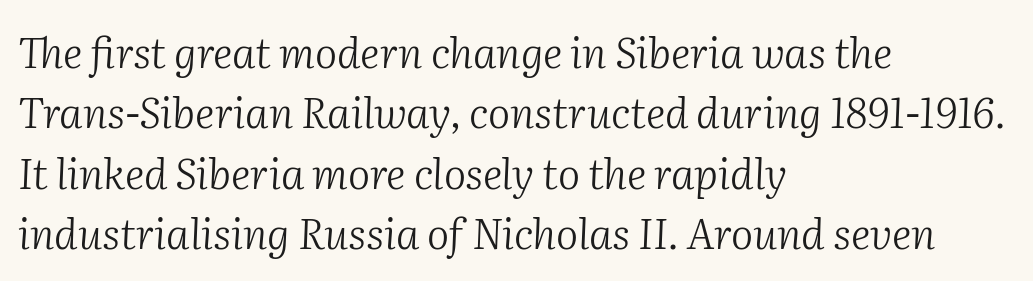
The image shows 42 px light serif type, italic (leaning right); set left-aligned, normal line spacing (1.44x), normal letter spacing, not underlined; medium stroke contrast and a medium x-height.
